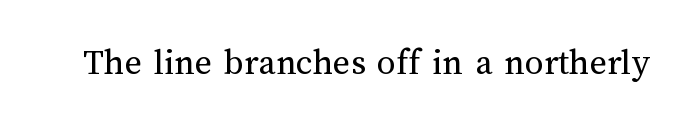
The image shows 37 px regular-weight type, upright; set normal letter spacing, not underlined; medium stroke contrast and a medium x-height.
